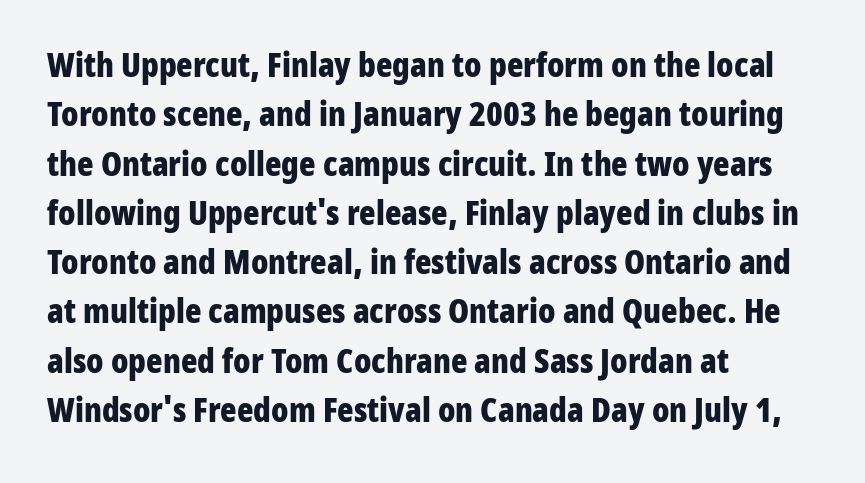
Q: Is the text bold? A: Yes.
Q: Is the text italic (slanted)? A: No, it is upright.
Q: Is the typeface a serif or a sans-serif typeface? A: Sans-serif.
Q: Is the text underlined? A: No.
Q: How is the paragraph aligned? A: Left-aligned.
Q: Is the spacing between letters normal or unusually wide? A: Normal.
Q: Is the spacing between lines tight, normal or loose? A: Normal.
Q: Width (condensed, normal, or wide)? A: Condensed.
Q: Stroke contrast? A: Low.
Q: x-height? A: Medium.
Q: Monospaced? A: No.
